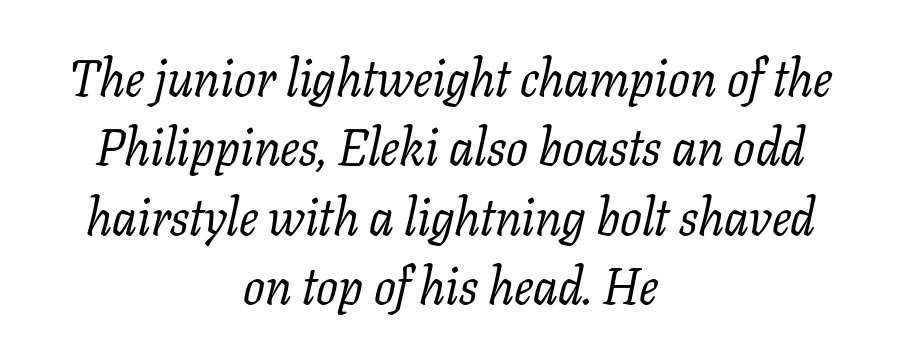
{"serif": "yes", "italic": "yes", "lean": "right", "slant_degrees": 11, "bold": "no", "weight": "regular", "width": "normal", "stroke_contrast": "low", "x_height": "medium", "monospaced": "no", "underline": "no", "align": "center", "line_spacing": "normal", "line_spacing_ratio": 1.36, "letter_spacing": "normal", "letter_spacing_em": 0.0, "glyph_px": 51}
